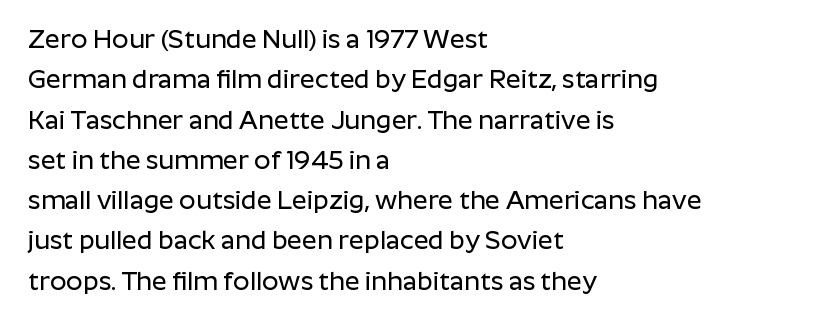
Q: Is the text italic (slanted)? A: No, it is upright.
Q: Is the text underlined? A: No.
Q: How is the paragraph aligned? A: Left-aligned.
Q: Is the spacing between letters normal or unusually wide? A: Normal.
Q: Is the spacing between lines tight, normal or loose? A: Normal.
